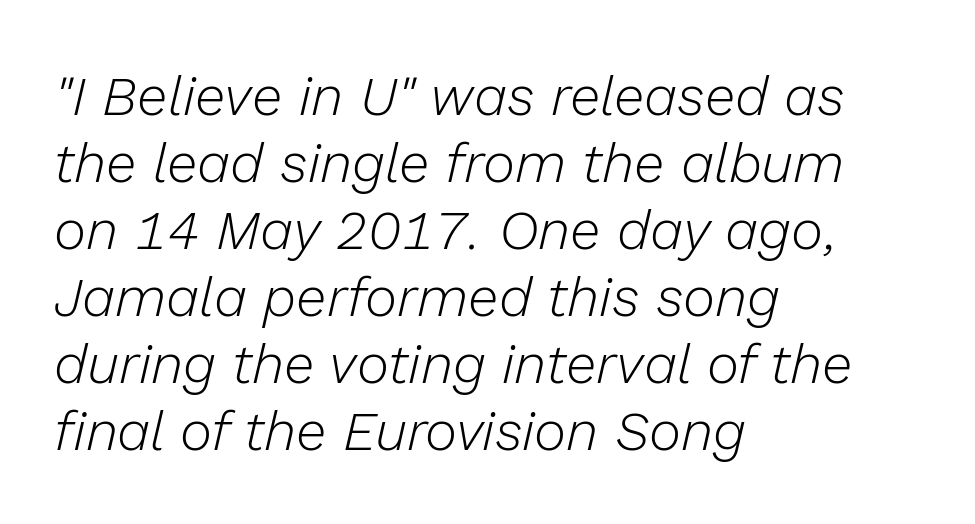
{"italic": "yes", "lean": "right", "slant_degrees": 13, "bold": "no", "weight": "light", "width": "normal", "stroke_contrast": "low", "x_height": "medium", "monospaced": "no", "underline": "no", "align": "left", "line_spacing_ratio": 1.22, "letter_spacing": "normal", "letter_spacing_em": 0.0, "glyph_px": 55}
